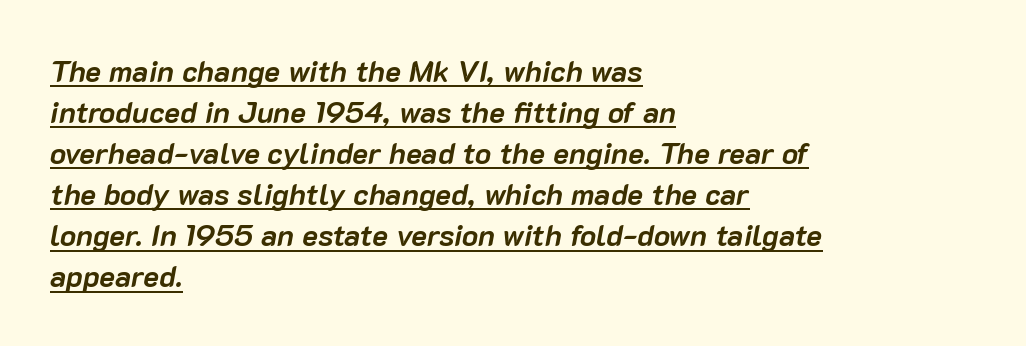
The image shows 30 px semibold type, italic (leaning right); set left-aligned, normal line spacing (1.37x), normal letter spacing, underlined; low stroke contrast and a medium x-height.
